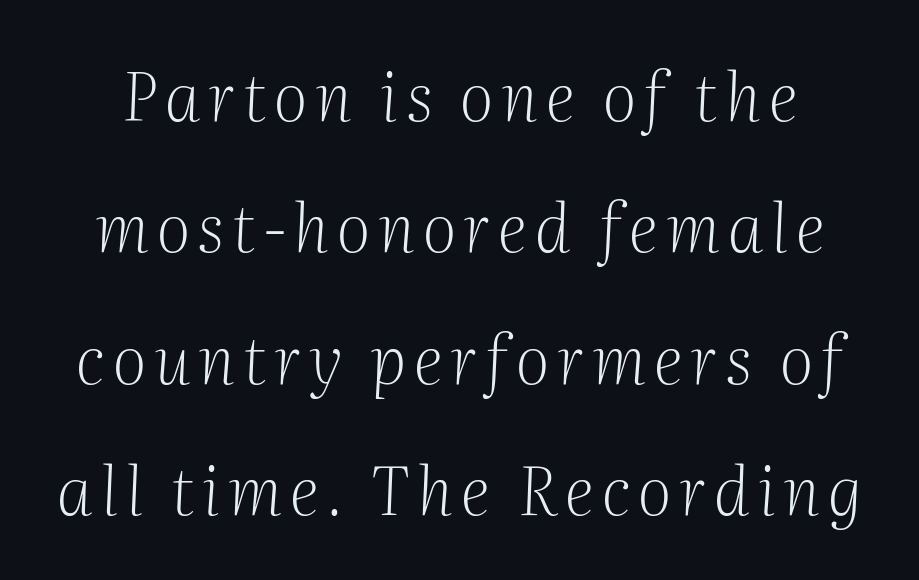
{"serif": "yes", "italic": "yes", "lean": "right", "slant_degrees": 2, "bold": "no", "weight": "light", "width": "normal", "stroke_contrast": "medium", "x_height": "medium", "monospaced": "no", "underline": "no", "line_spacing": "loose", "line_spacing_ratio": 1.99, "glyph_px": 66}
